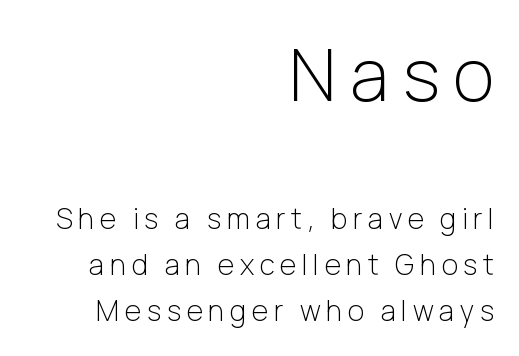
The letterforms stand isolated, each surrounded by extra space. The gap between lines stays unmarked. Characters remain perfectly vertical along every line. The face used here is proportionally spaced, like ordinary book or web type. The typesetting does not lean heavy: it is not bold. Reading down the column, the eye jumps a familiar distance to each next line.
